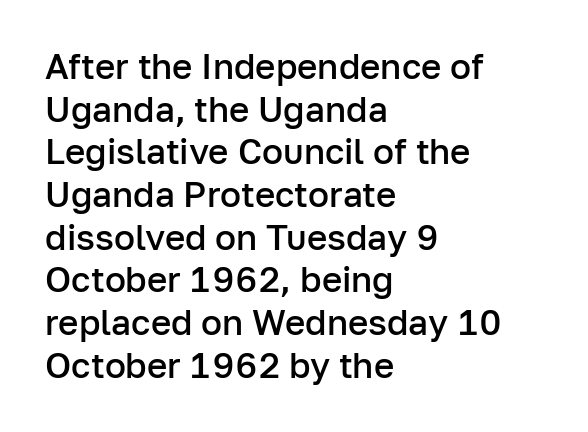
Lines of text with bare space underneath. The passage shown is semibold, sitting just below true bold. There is no visible air inserted between adjacent glyphs. Characters remain perfectly vertical along every line. The characters display no serif detailing; their extremities are plain. The lines in this sample share a left origin and differ only in where they stop.
